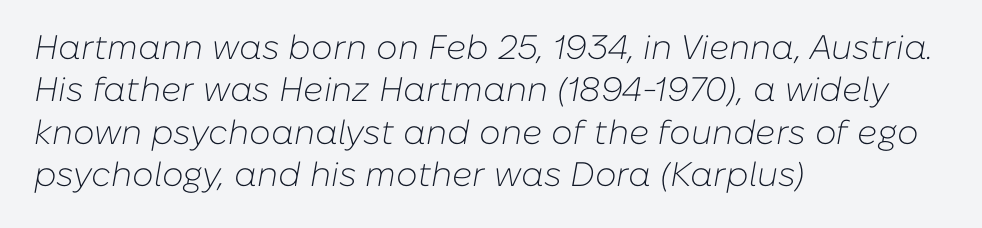
The image shows 34 px light type, italic (leaning right); set left-aligned, normal line spacing (1.25x), normal letter spacing, not underlined; low stroke contrast and a medium x-height.
